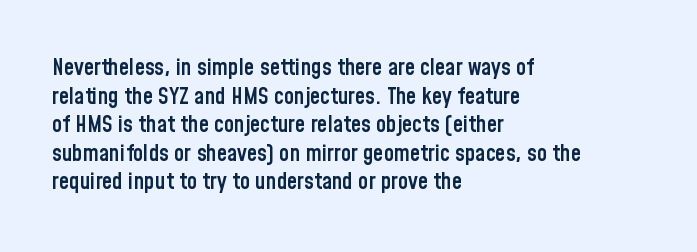
Q: Is the text bold? A: Semi-bold.
Q: Is the text italic (slanted)? A: No, it is upright.
Q: Is the text underlined? A: No.
Q: How is the paragraph aligned? A: Left-aligned.
Q: Is the spacing between letters normal or unusually wide? A: Normal.
